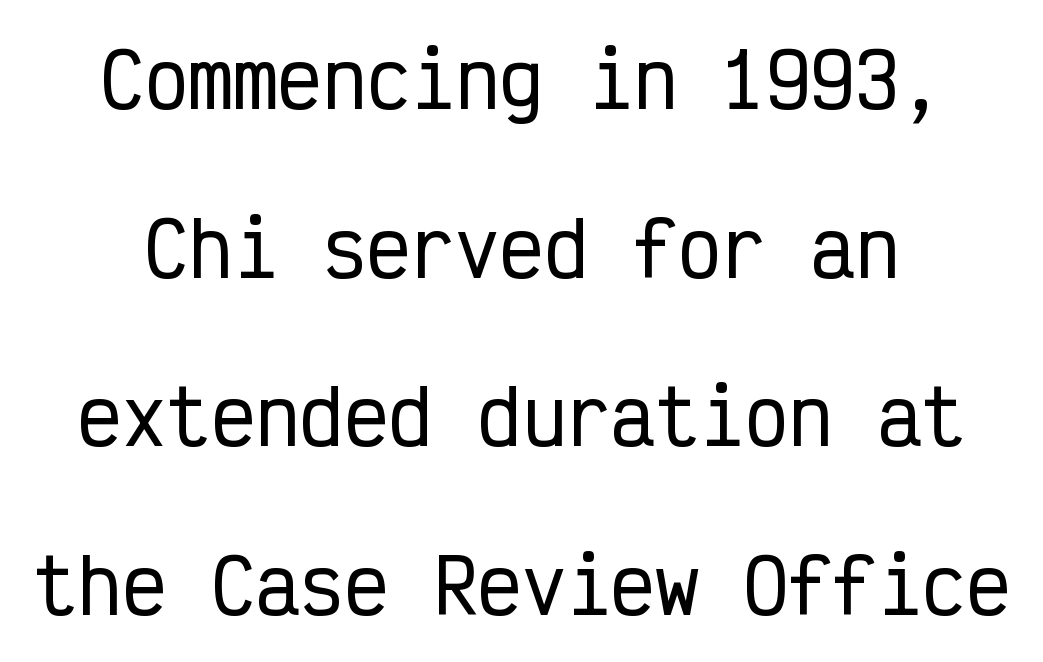
Regarding leading, the lines here are spaced well apart. Is there any slant? The stems are plumb. The area under the type is left untouched. Students, note that the glyphs here touch the page at normal intervals.
